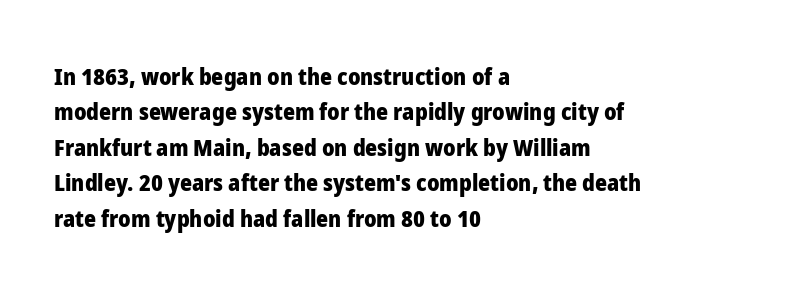
{"italic": "no", "bold": "yes", "underline": "no", "align": "left", "line_spacing": "normal", "line_spacing_ratio": 1.54, "letter_spacing": "normal", "letter_spacing_em": 0.0, "glyph_px": 23}
